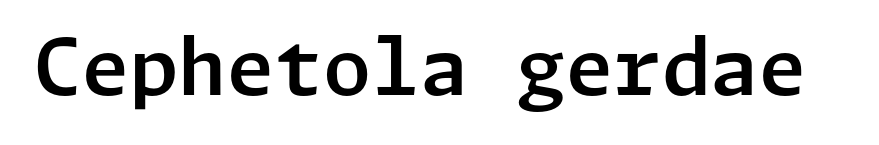
Every character sits straight up, as roman type does. The gap between lines stays unmarked. Each word holds together tightly as a unit, with standard inter-letter gaps. Type style note: lacks serifs.
